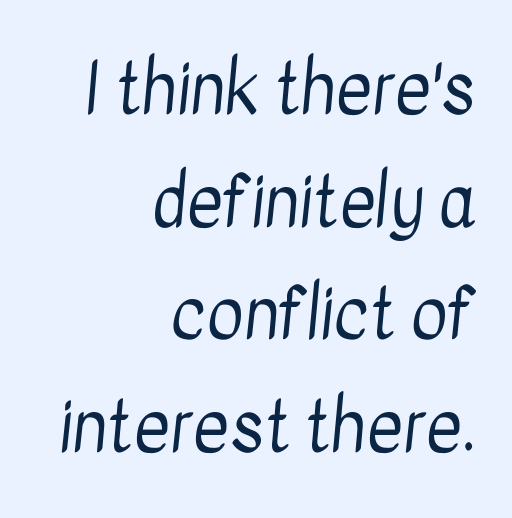
{"serif": "no", "bold": "no", "weight": "regular", "width": "condensed", "stroke_contrast": "low", "x_height": "medium", "monospaced": "no", "underline": "no", "align": "right", "line_spacing": "normal", "line_spacing_ratio": 1.61, "letter_spacing": "normal", "letter_spacing_em": 0.0, "glyph_px": 70}
